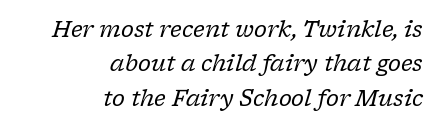
Q: Is the text bold? A: No.
Q: Is the text italic (slanted)? A: Yes, it leans right by about 17 degrees.
Q: Is the text underlined? A: No.
Q: How is the paragraph aligned? A: Right-aligned.
Q: Is the spacing between letters normal or unusually wide? A: Normal.
Q: Is the spacing between lines tight, normal or loose? A: Normal.
